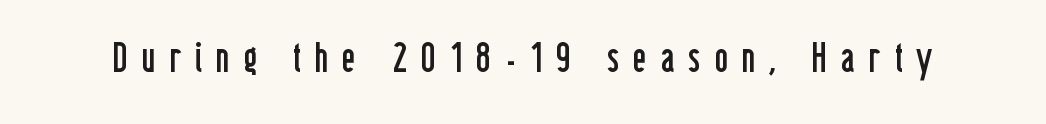
The image shows 41 px regular-weight, condensed sans-serif type, upright; set unusually wide letter spacing (+0.34 em), not underlined; low stroke contrast and a medium x-height.
